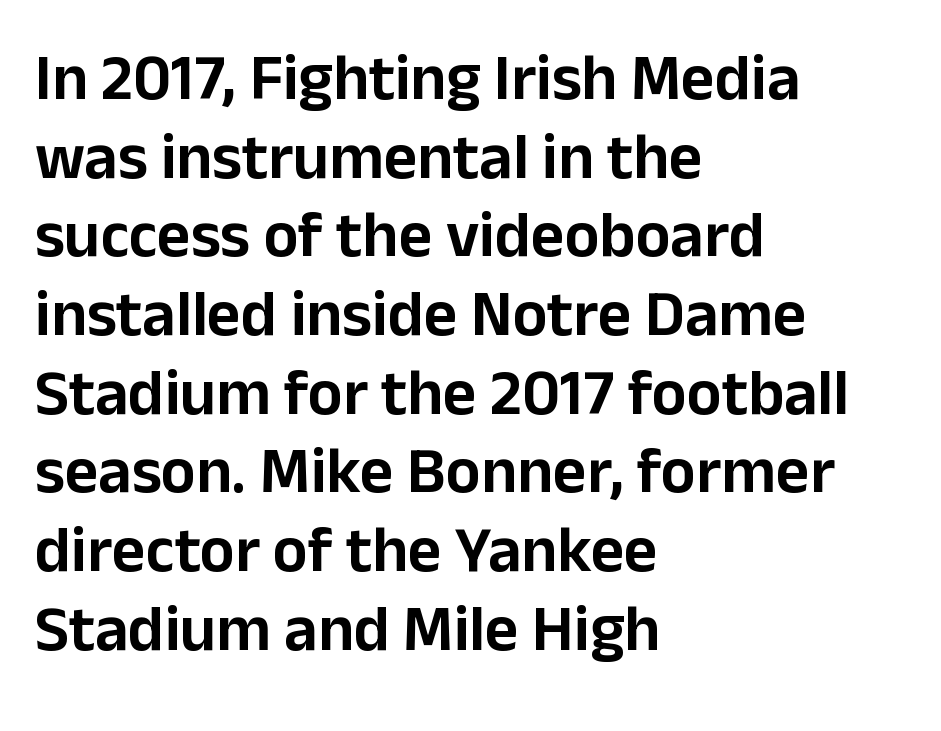
In terms of letterspacing, this is plain default setting. The typeface chosen for these lines omits serifs. Spacing verdict: proportional, widths tailored to each character. Layout note: lines flush left. Letters rest on an invisible, unmarked baseline. The letters stand straight up with perfectly vertical stems.
